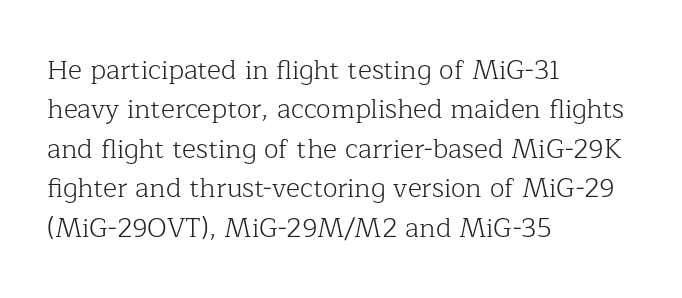
The image shows 27 px text type, upright; set left-aligned, normal line spacing (1.46x), normal letter spacing, not underlined.
